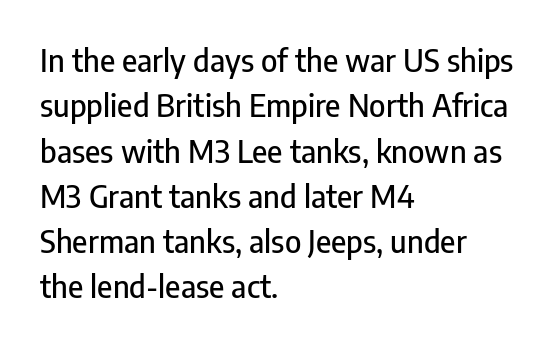
The image shows 31 px condensed sans-serif type, upright; set left-aligned, normal line spacing (1.46x), normal letter spacing, not underlined; low stroke contrast and a medium x-height.
